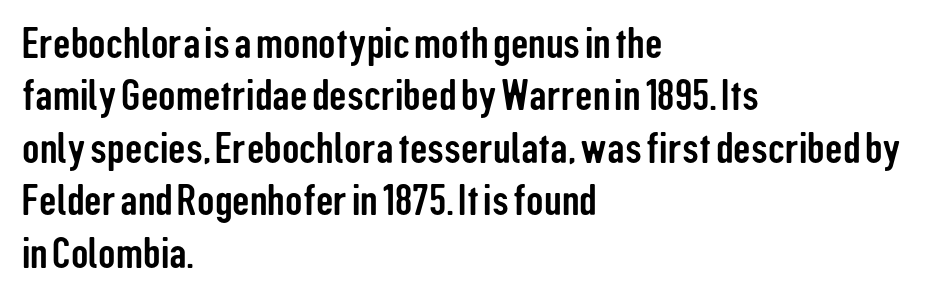
Font category for this specimen: sans-serif. Here the designer chose a conventional face with non-uniform glyph widths. The letters stand upright; this is a roman face. This rendering features lettering with no underline.
